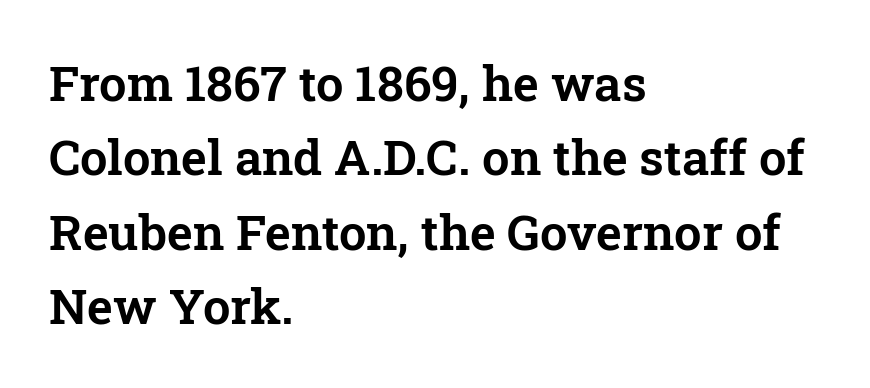
{"serif": "yes", "italic": "no", "width": "normal", "stroke_contrast": "low", "x_height": "medium", "monospaced": "no", "underline": "no", "align": "left", "line_spacing": "normal", "line_spacing_ratio": 1.52, "letter_spacing": "normal", "letter_spacing_em": 0.0, "glyph_px": 49}
